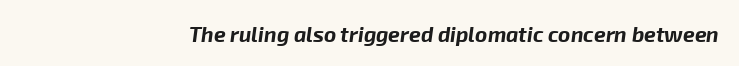
The image shows 21 px bold type, italic (leaning right); set normal letter spacing, not underlined.
